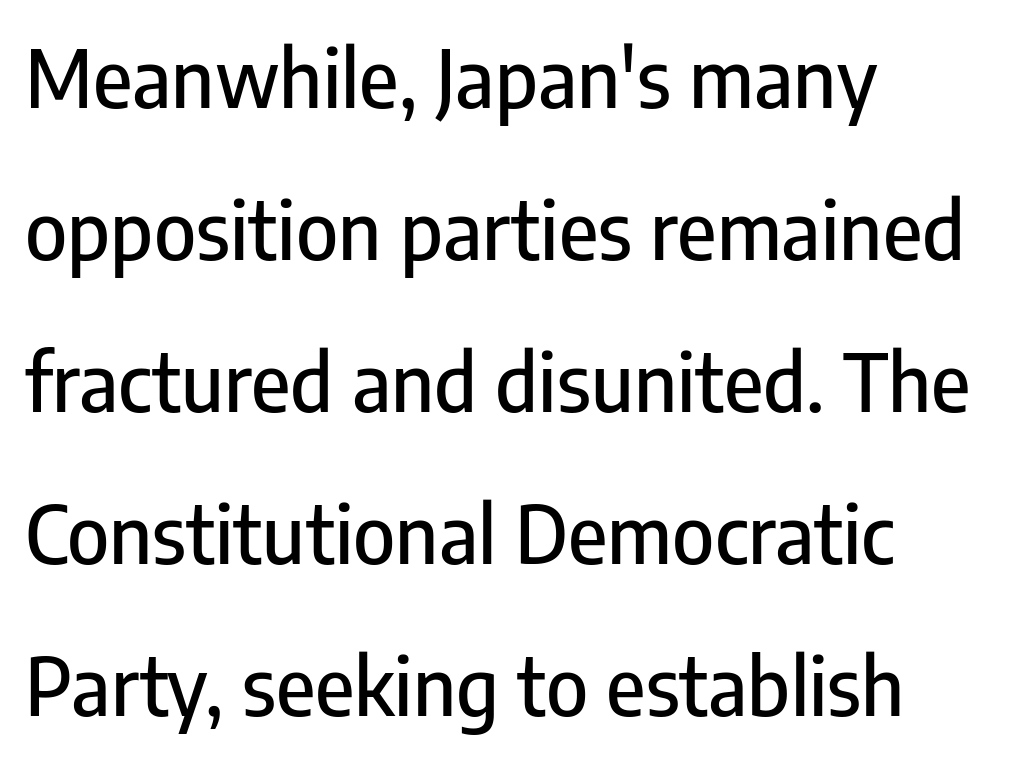
Q: Is the text italic (slanted)? A: No, it is upright.
Q: Is the typeface a serif or a sans-serif typeface? A: Sans-serif.
Q: Is the text underlined? A: No.
Q: How is the paragraph aligned? A: Left-aligned.
Q: Is the spacing between letters normal or unusually wide? A: Normal.
Q: Is the spacing between lines tight, normal or loose? A: Loose.
Q: Width (condensed, normal, or wide)? A: Condensed.
Q: Stroke contrast? A: Low.
Q: x-height? A: Medium.
Q: Monospaced? A: No.
